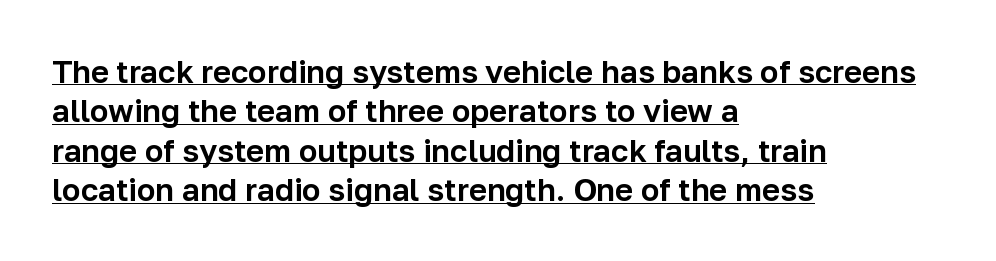
Q: Is the text italic (slanted)? A: No, it is upright.
Q: Is the typeface a serif or a sans-serif typeface? A: Sans-serif.
Q: Is the text underlined? A: Yes.
Q: How is the paragraph aligned? A: Left-aligned.
Q: Is the spacing between letters normal or unusually wide? A: Normal.
Q: Is the spacing between lines tight, normal or loose? A: Normal.
Q: Width (condensed, normal, or wide)? A: Normal.
Q: Stroke contrast? A: Low.
Q: x-height? A: Medium.
Q: Monospaced? A: No.
